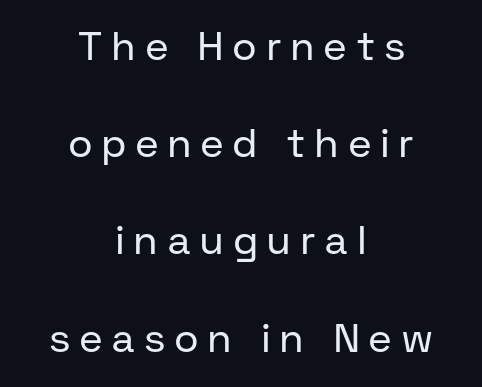
Q: Is the text bold? A: No.
Q: Is the text italic (slanted)? A: No, it is upright.
Q: Is the typeface a serif or a sans-serif typeface? A: Sans-serif.
Q: Is the text underlined? A: No.
Q: How is the paragraph aligned? A: Centered.
Q: Is the spacing between letters normal or unusually wide? A: Unusually wide.
Q: Is the spacing between lines tight, normal or loose? A: Loose.
Q: Width (condensed, normal, or wide)? A: Normal.
Q: Stroke contrast? A: Low.
Q: x-height? A: Medium.
Q: Monospaced? A: No.
